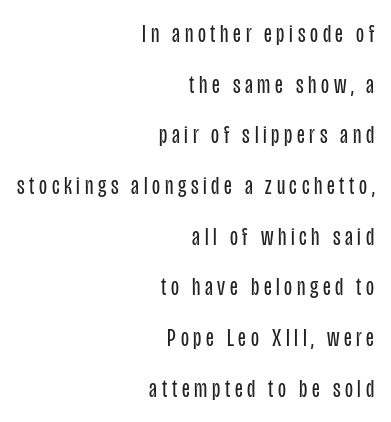
{"italic": "no", "bold": "no", "underline": "no", "align": "right", "line_spacing": "loose", "line_spacing_ratio": 1.95, "glyph_px": 26}
